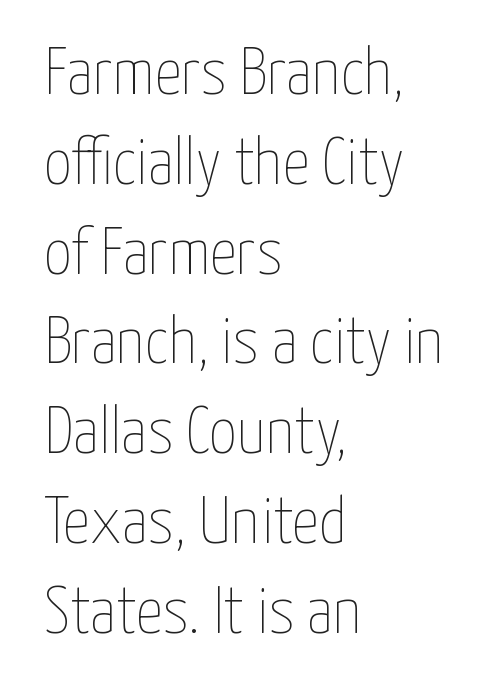
The image shows 67 px thin, condensed type, upright; set left-aligned, normal line spacing (1.34x), normal letter spacing, not underlined; low stroke contrast and a medium x-height.
